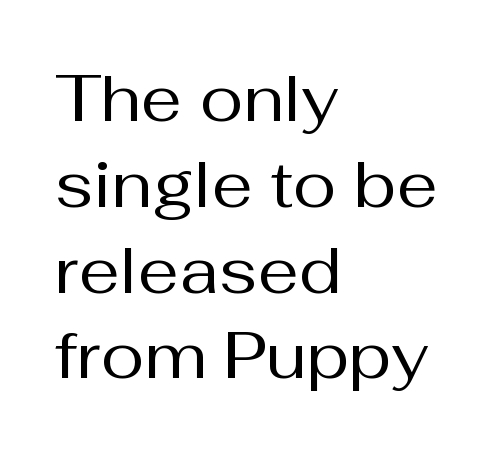
Q: Is the text bold? A: No.
Q: Is the text italic (slanted)? A: No, it is upright.
Q: Is the typeface a serif or a sans-serif typeface? A: Sans-serif.
Q: Is the text underlined? A: No.
Q: How is the paragraph aligned? A: Left-aligned.
Q: Is the spacing between letters normal or unusually wide? A: Normal.
Q: Is the spacing between lines tight, normal or loose? A: Normal.
Q: Width (condensed, normal, or wide)? A: Normal.
Q: Stroke contrast? A: Medium.
Q: x-height? A: Medium.
Q: Monospaced? A: No.
